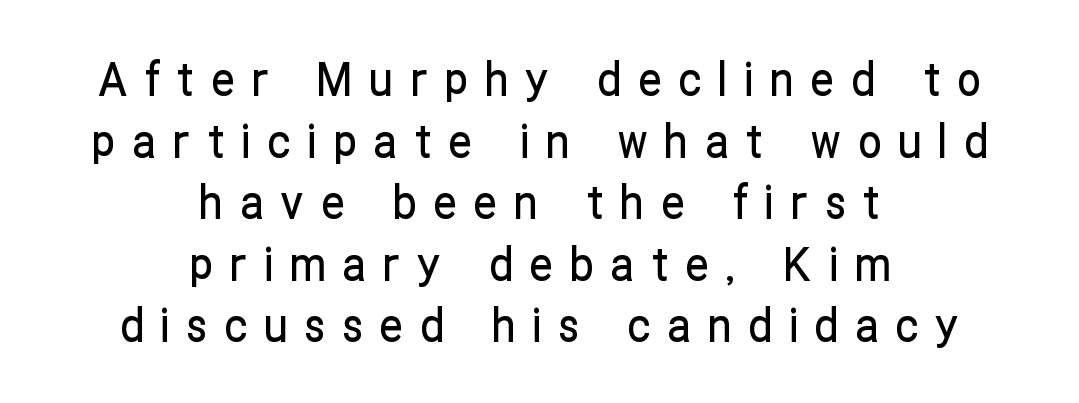
The image shows 47 px condensed sans-serif type, upright; set centered, normal line spacing (1.31x), unusually wide letter spacing (+0.36 em), not underlined; low stroke contrast and a medium x-height.
